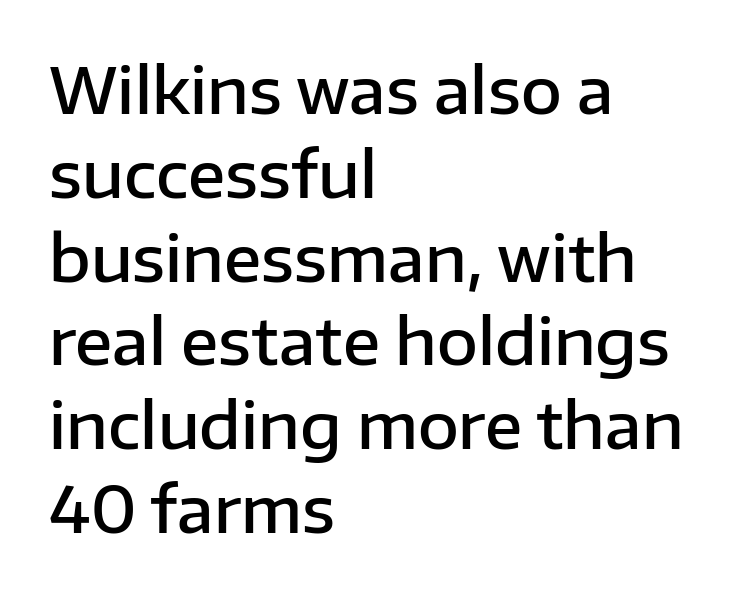
The image shows 63 px semibold sans-serif type, upright; set left-aligned, normal line spacing (1.33x), normal letter spacing, not underlined; low stroke contrast and a medium x-height.
